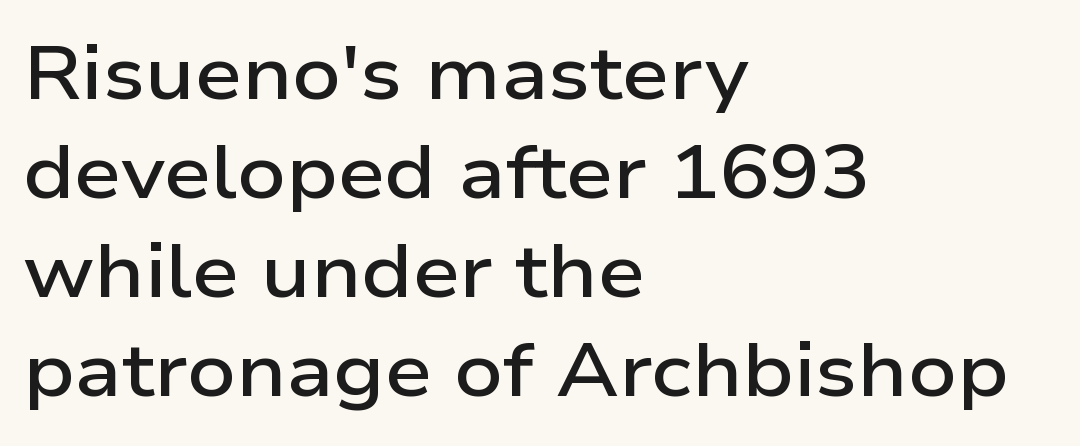
The image shows 75 px semibold, wide sans-serif type, upright; set left-aligned, normal line spacing (1.32x), normal letter spacing, not underlined; low stroke contrast and a medium x-height.
